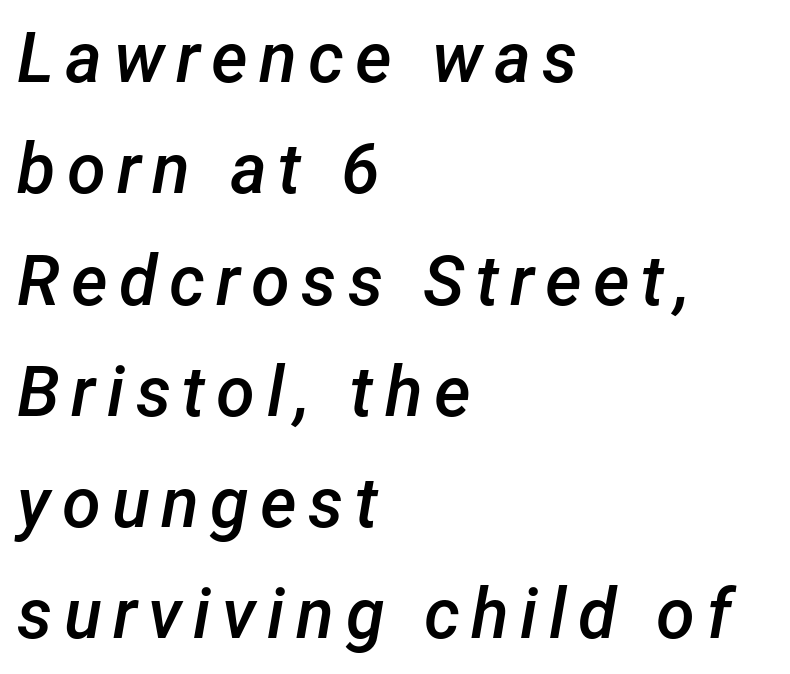
{"italic": "yes", "lean": "right", "slant_degrees": 12, "bold": "semi", "weight": "semibold", "width": "normal", "stroke_contrast": "low", "x_height": "medium", "monospaced": "no", "underline": "no", "align": "left", "line_spacing": "normal", "line_spacing_ratio": 1.59, "glyph_px": 70}
